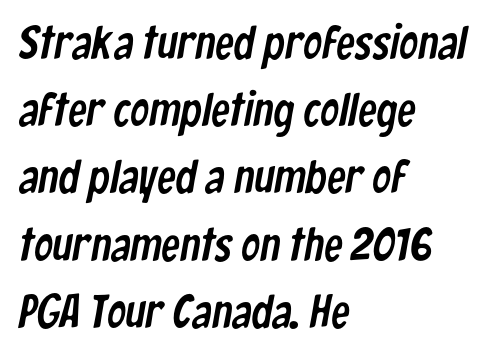
{"serif": "no", "width": "condensed", "stroke_contrast": "low", "x_height": "medium", "monospaced": "no", "underline": "no", "align": "left", "line_spacing": "normal", "line_spacing_ratio": 1.43, "letter_spacing": "normal", "letter_spacing_em": 0.0, "glyph_px": 47}
